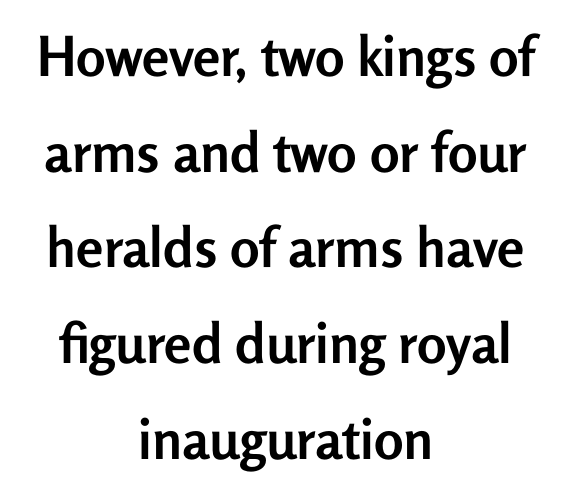
Q: Is the text bold? A: Yes.
Q: Is the text italic (slanted)? A: No, it is upright.
Q: Is the typeface a serif or a sans-serif typeface? A: Sans-serif.
Q: Is the text underlined? A: No.
Q: How is the paragraph aligned? A: Centered.
Q: Is the spacing between letters normal or unusually wide? A: Normal.
Q: Width (condensed, normal, or wide)? A: Normal.
Q: Stroke contrast? A: Low.
Q: x-height? A: Medium.
Q: Monospaced? A: No.
